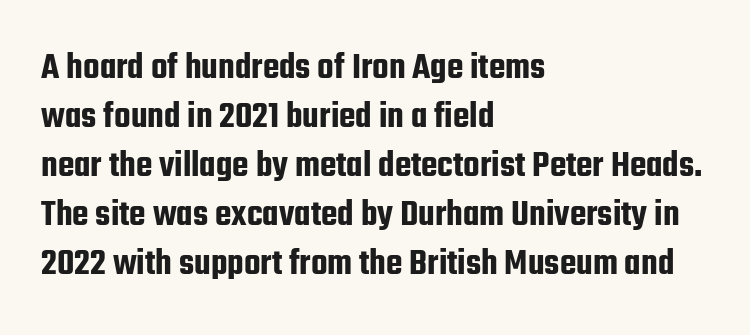
Q: Is the text italic (slanted)? A: No, it is upright.
Q: Is the typeface a serif or a sans-serif typeface? A: Sans-serif.
Q: Is the text underlined? A: No.
Q: How is the paragraph aligned? A: Left-aligned.
Q: Is the spacing between letters normal or unusually wide? A: Normal.
Q: Is the spacing between lines tight, normal or loose? A: Normal.
Q: Width (condensed, normal, or wide)? A: Condensed.
Q: Stroke contrast? A: Low.
Q: x-height? A: Medium.
Q: Monospaced? A: No.
